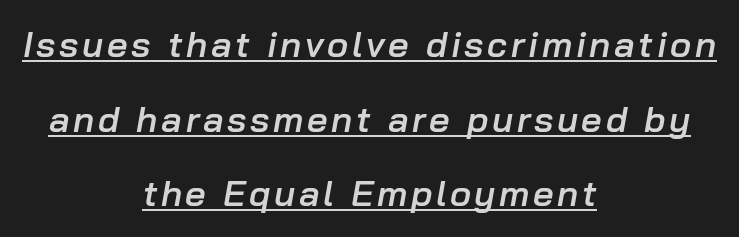
The image shows 36 px semibold type, italic (leaning right); set centered, loose line spacing (2.07x), underlined; low stroke contrast and a medium x-height.
